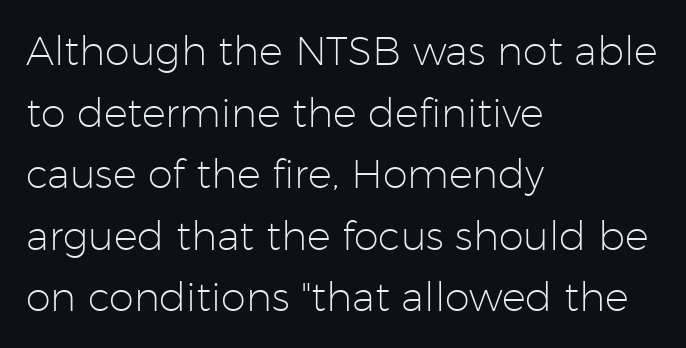
{"serif": "no", "italic": "no", "bold": "no", "weight": "light", "width": "normal", "stroke_contrast": "low", "x_height": "medium", "monospaced": "no", "underline": "no", "align": "left", "line_spacing": "normal", "line_spacing_ratio": 1.54, "letter_spacing": "normal", "letter_spacing_em": 0.0, "glyph_px": 40}
